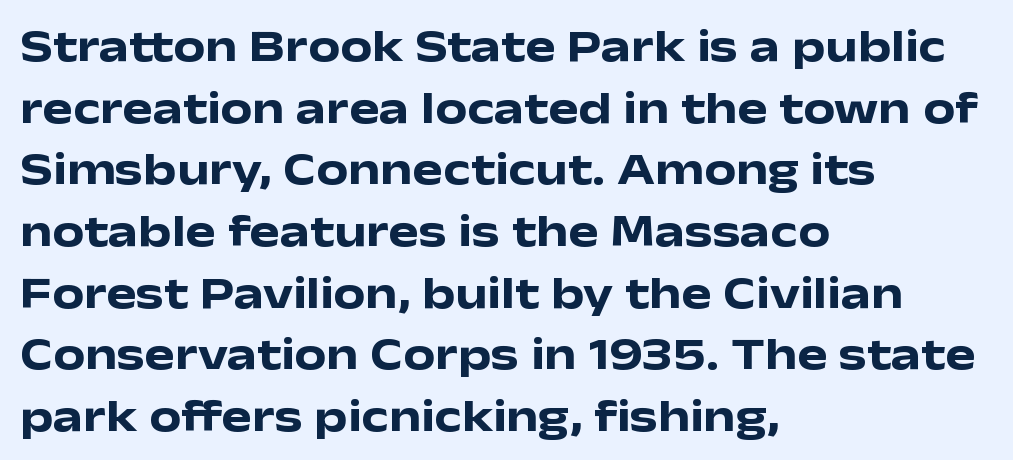
{"serif": "no", "italic": "no", "bold": "yes", "weight": "heavy", "width": "wide", "stroke_contrast": "low", "x_height": "medium", "monospaced": "no", "underline": "no", "align": "left", "line_spacing": "normal", "line_spacing_ratio": 1.37, "letter_spacing": "normal", "letter_spacing_em": 0.0, "glyph_px": 45}
